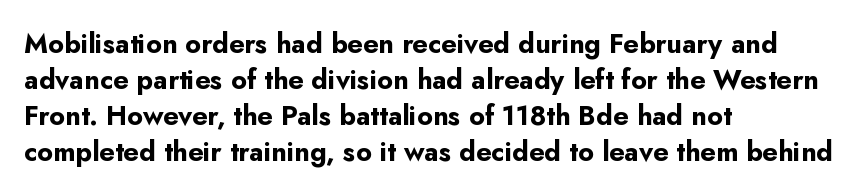
The image shows 27 px bold type, upright; set left-aligned, normal line spacing (1.33x), normal letter spacing, not underlined.
